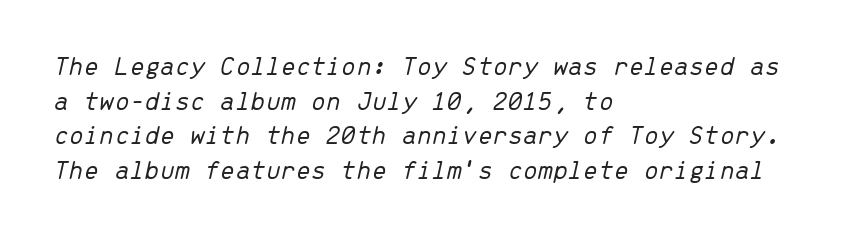
This sample uses plain, unmodified letter spacing. Stems and bowls with no extra thickness — not bold. The space beneath each line is pristine and unruled. Where is the straight margin? On the left. If you drew a line through each stem, it would be angled.
